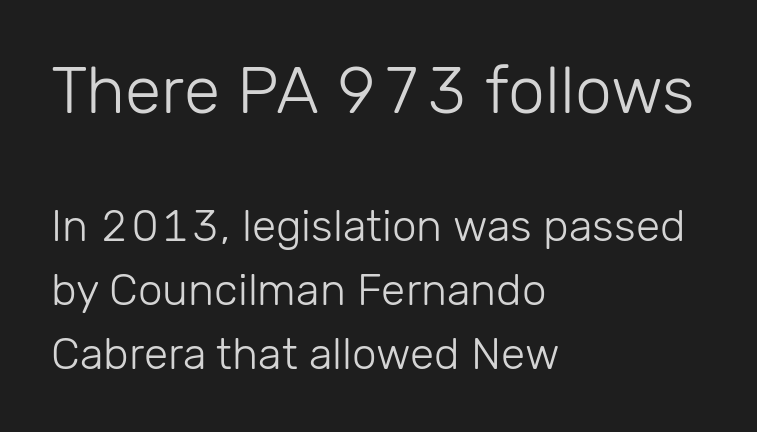
{"serif": "no", "italic": "no", "bold": "no", "weight": "light", "width": "normal", "stroke_contrast": "low", "x_height": "medium", "monospaced": "no", "underline": "no", "align": "left", "line_spacing": "normal", "line_spacing_ratio": 1.45, "letter_spacing": "normal", "letter_spacing_em": 0.0, "larger_block": "first", "size_ratio": 1.5, "glyph_px": 66}
